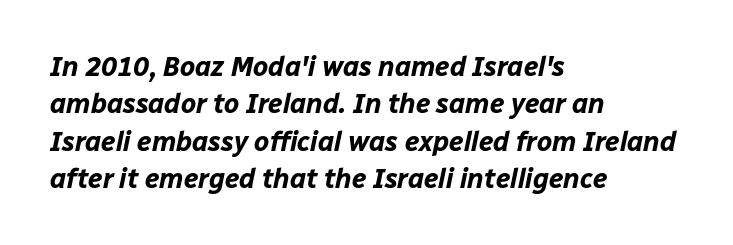
Q: Is the text bold? A: Yes.
Q: Is the text italic (slanted)? A: Yes, it leans right by about 12 degrees.
Q: Is the text underlined? A: No.
Q: How is the paragraph aligned? A: Left-aligned.
Q: Is the spacing between letters normal or unusually wide? A: Normal.
Q: Is the spacing between lines tight, normal or loose? A: Normal.
